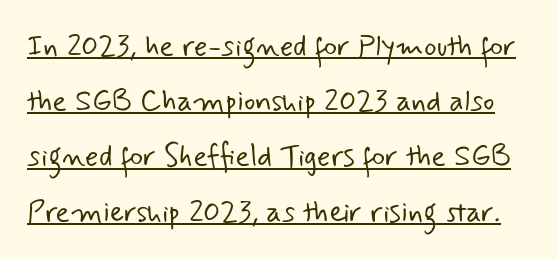
Q: Is the text bold? A: No.
Q: Is the typeface a serif or a sans-serif typeface? A: Sans-serif.
Q: Is the text underlined? A: Yes.
Q: Is the spacing between letters normal or unusually wide? A: Normal.
Q: Width (condensed, normal, or wide)? A: Normal.
Q: Stroke contrast? A: Low.
Q: x-height? A: Small.
Q: Monospaced? A: No.
